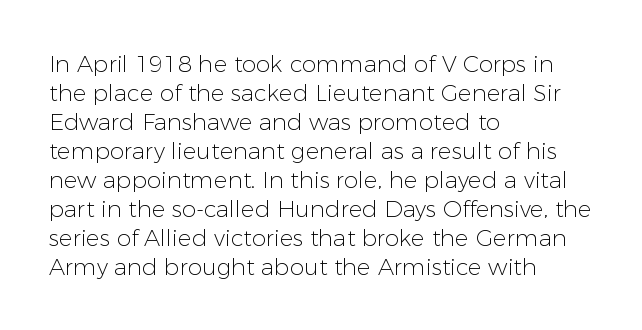
The image shows 23 px text type, upright; set left-aligned, normal line spacing (1.26x), normal letter spacing, not underlined.
